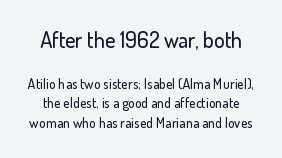
These lines were composed using upright roman letters. The baseline area is clear. One glance says typical: line gaps are just what's usual. Note: larger setting up top, smaller setting below. Caption: standard tracking, unaltered.
